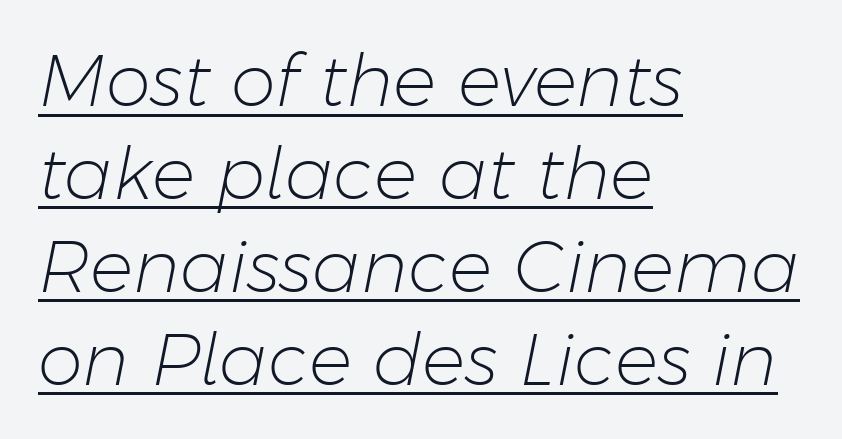
Q: Is the text bold? A: No.
Q: Is the text italic (slanted)? A: Yes, it leans right by about 11 degrees.
Q: Is the text underlined? A: Yes.
Q: How is the paragraph aligned? A: Left-aligned.
Q: Is the spacing between letters normal or unusually wide? A: Normal.
Q: Is the spacing between lines tight, normal or loose? A: Normal.
Q: Width (condensed, normal, or wide)? A: Normal.
Q: Stroke contrast? A: Low.
Q: x-height? A: Medium.
Q: Monospaced? A: No.
